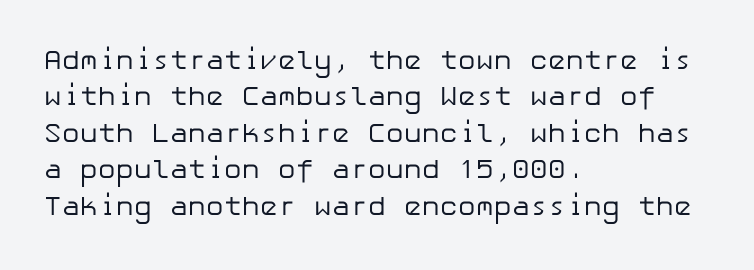
Q: Is the text bold? A: No.
Q: Is the text italic (slanted)? A: No, it is upright.
Q: Is the text underlined? A: No.
Q: How is the paragraph aligned? A: Left-aligned.
Q: Is the spacing between letters normal or unusually wide? A: Normal.
Q: Is the spacing between lines tight, normal or loose? A: Normal.
